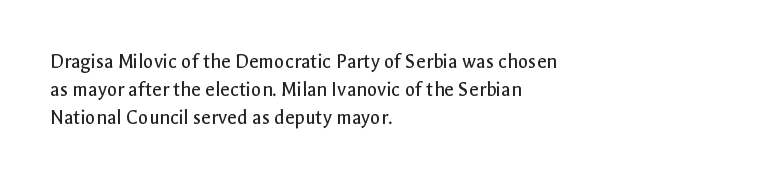
The paragraph has a hard left edge and a soft right edge. Rows of type keep a routine distance in the vertical direction. The letters sit at their default tracking, neither squeezed nor spread. Posture: vertical.
